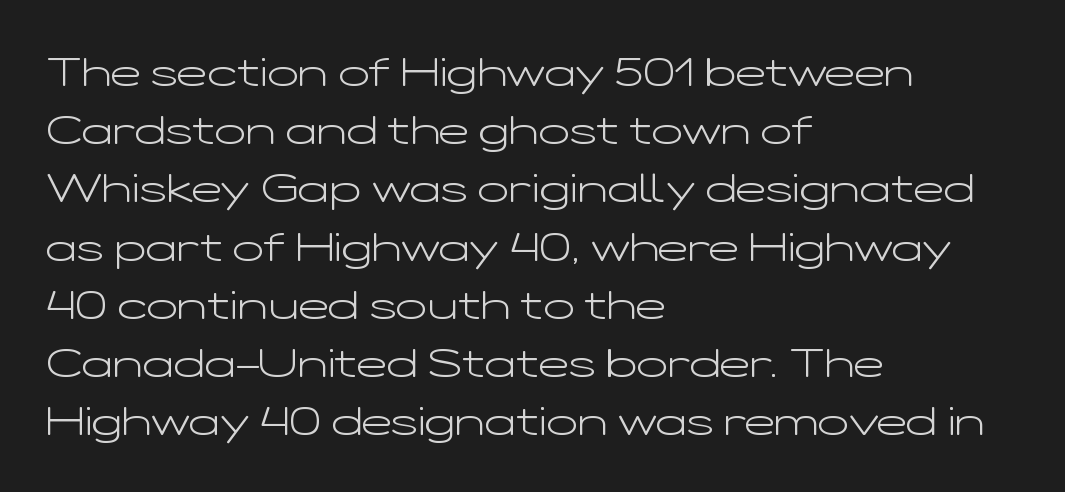
{"serif": "no", "italic": "no", "bold": "no", "weight": "light", "width": "wide", "stroke_contrast": "low", "x_height": "medium", "monospaced": "no", "underline": "no", "align": "left", "line_spacing": "normal", "line_spacing_ratio": 1.42, "letter_spacing": "normal", "letter_spacing_em": 0.0, "glyph_px": 41}
